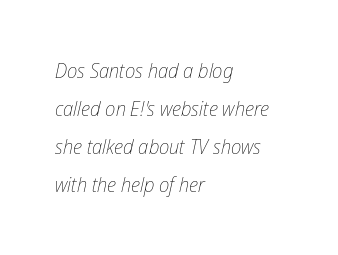
{"italic": "yes", "lean": "right", "slant_degrees": 12, "bold": "no", "underline": "no", "align": "left", "line_spacing_ratio": 1.81, "letter_spacing": "normal", "letter_spacing_em": 0.0, "glyph_px": 21}
